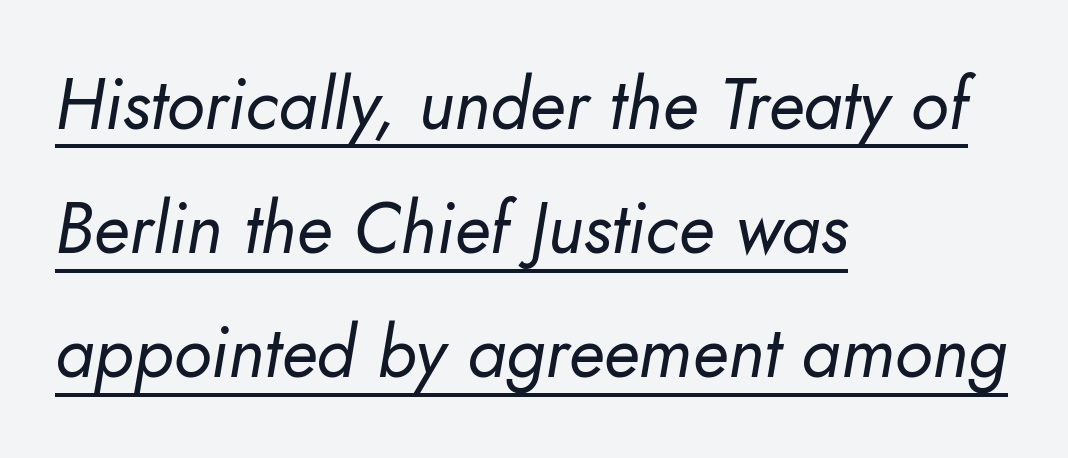
A classic flush-left, rag-right setting is used for this passage. Default kerning and tracking; the words read as compact shapes. The glyphs look as if they've been sheared to an angle. You could not count columns in this text — the font is proportionally spaced.
